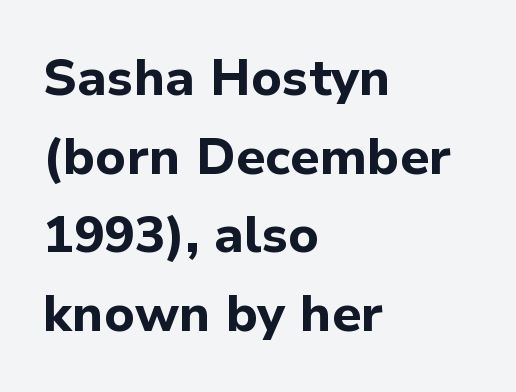
Check under the words: just untouched page. Do the letters lean? They stand straight. Teacher's note: observe the even left margin — that is flush-left alignment. In terms of letterform style, serifs are entirely absent.
